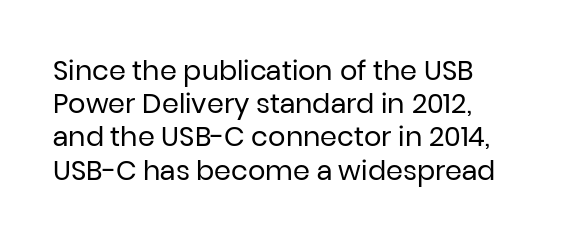
{"italic": "no", "bold": "no", "underline": "no", "align": "left", "line_spacing_ratio": 1.23, "letter_spacing": "normal", "letter_spacing_em": 0.0, "glyph_px": 27}
